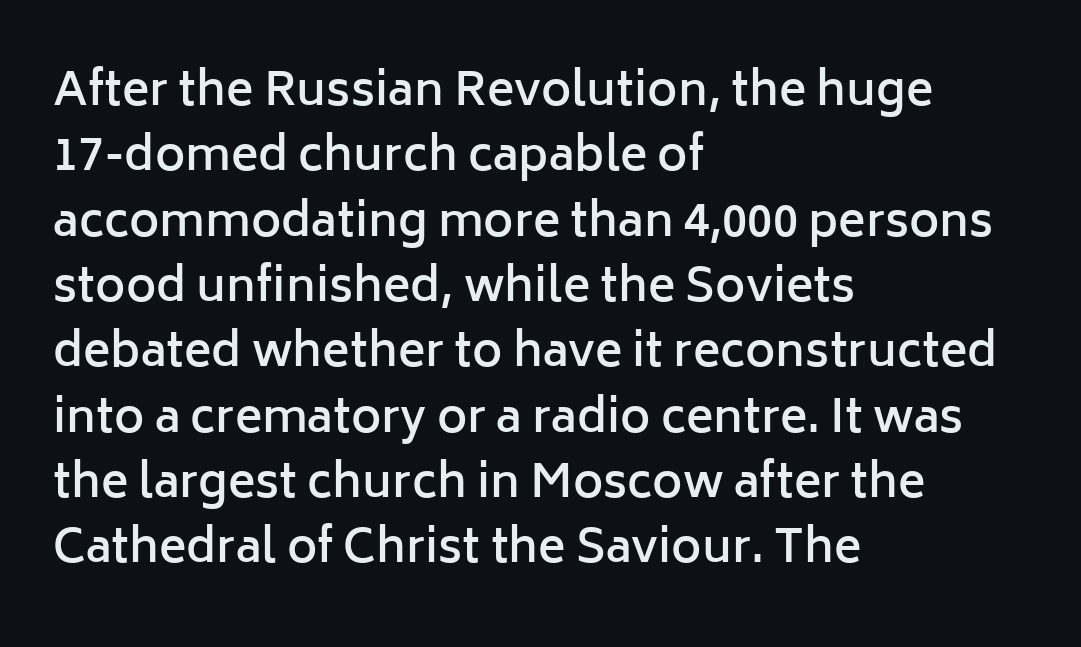
A sans-serif font was chosen for this passage. Rows of type keep a routine distance in the vertical direction. Note the varied advance widths — an 'i' is clearly narrower than an 'm'. The zone under the glyphs is completely vacant. Caption: semibold face, moderately heavy strokes. Letter spacing: default.
